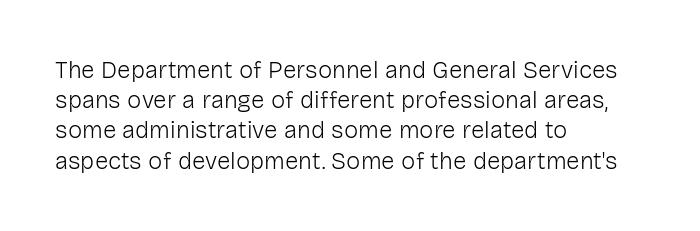
Q: Is the text bold? A: No.
Q: Is the text italic (slanted)? A: No, it is upright.
Q: Is the text underlined? A: No.
Q: How is the paragraph aligned? A: Left-aligned.
Q: Is the spacing between letters normal or unusually wide? A: Normal.
Q: Is the spacing between lines tight, normal or loose? A: Normal.
